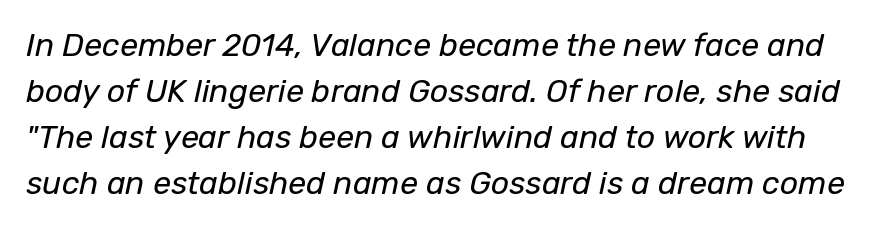
{"italic": "yes", "lean": "right", "slant_degrees": 12, "bold": "no", "weight": "regular", "width": "normal", "stroke_contrast": "low", "x_height": "medium", "monospaced": "no", "underline": "no", "line_spacing": "normal", "line_spacing_ratio": 1.44, "letter_spacing": "normal", "letter_spacing_em": 0.0, "glyph_px": 32}
